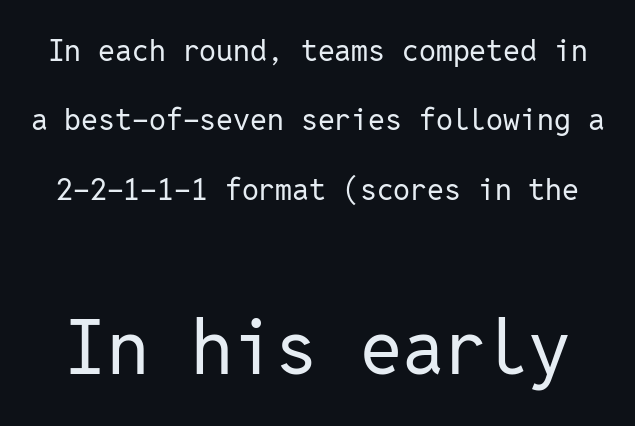
The lettering stays uniformly vertical, giving the passage a roman look. Is the lower block the larger one? Yes — the lower block carries the bigger type. The font is comparable to plain body text, perhaps lighter. The passage shown is typed in a monospace face where columns stay perfectly aligned.
